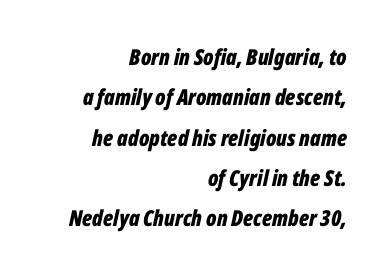
One-word summary of the alignment: right. Honestly, the letter spacing is just normal — you wouldn't notice it. Clear beneath every line of the passage. Pretty heavy lettering here — definitely bold.
